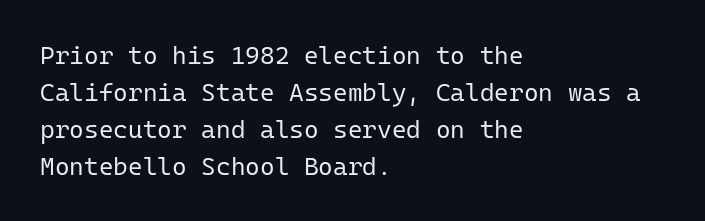
A typesetter would call this leading conventional body-copy spacing. Descender tails drop into unmarked territory. Visually the block forms a straight wall on the left and a jagged coastline on the right. Do the letters lean? They stand straight.
